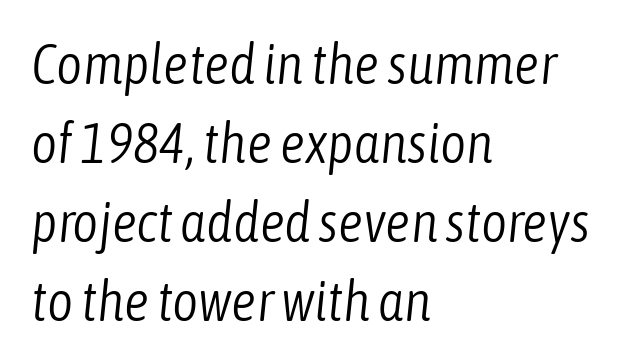
The image shows 56 px light, condensed type, italic (leaning right); set left-aligned, normal line spacing (1.41x), normal letter spacing, not underlined; low stroke contrast and a medium x-height.
